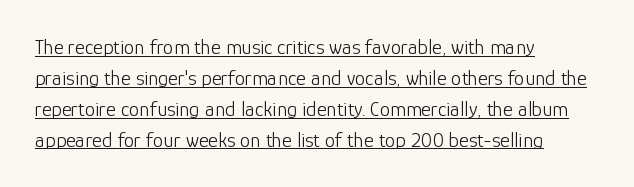
The image shows 21 px text type, upright; set left-aligned, normal line spacing (1.47x), normal letter spacing, underlined.
